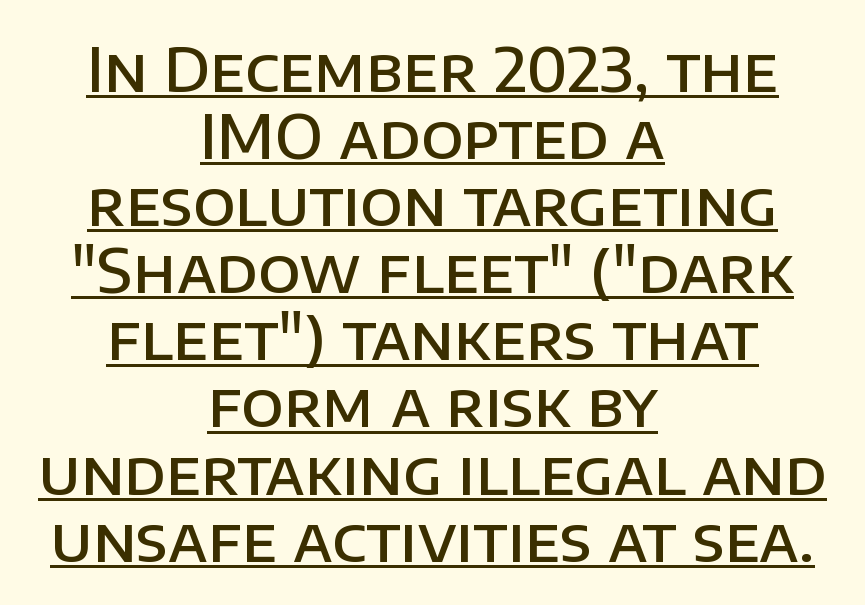
Nothing unusual about the tracking: characters are spaced as the font intends. Type style note: lacks serifs. The font's upright variant was chosen for this text. As a designer I'd log this as weight 600, semibold. This rendering uses center alignment, leaving both contours irregular but symmetric.
